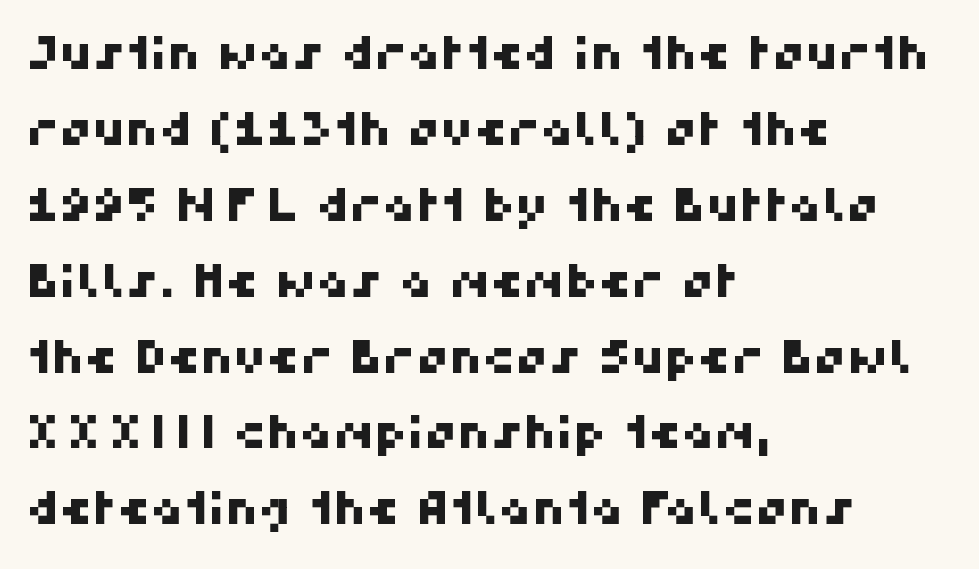
{"serif": "no", "width": "normal", "stroke_contrast": "high", "x_height": "medium", "monospaced": "no", "underline": "no", "align": "left", "line_spacing": "normal", "line_spacing_ratio": 1.65, "letter_spacing": "normal", "letter_spacing_em": 0.0, "glyph_px": 46}
